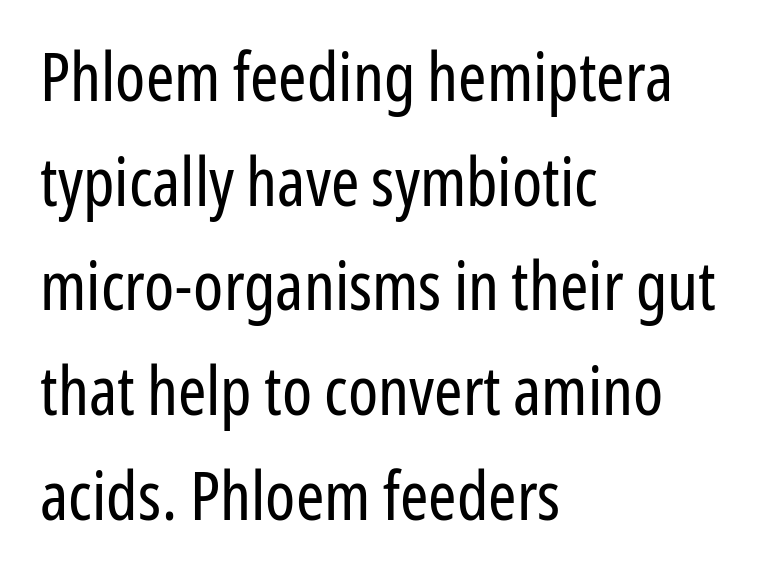
Q: Is the text bold? A: No.
Q: Is the text italic (slanted)? A: No, it is upright.
Q: Is the typeface a serif or a sans-serif typeface? A: Sans-serif.
Q: Is the text underlined? A: No.
Q: How is the paragraph aligned? A: Left-aligned.
Q: Is the spacing between letters normal or unusually wide? A: Normal.
Q: Is the spacing between lines tight, normal or loose? A: Normal.
Q: Width (condensed, normal, or wide)? A: Condensed.
Q: Stroke contrast? A: Low.
Q: x-height? A: Medium.
Q: Monospaced? A: No.
